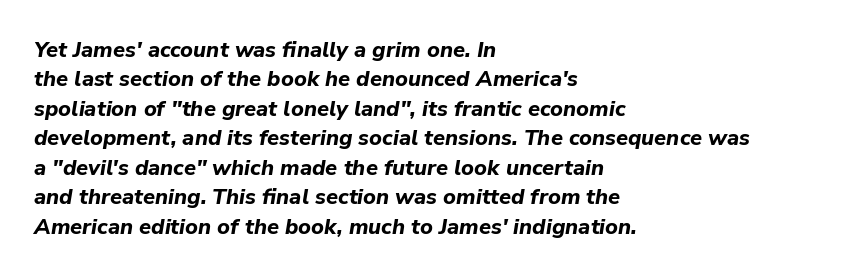
The image shows 22 px bold type, italic (leaning right); set left-aligned, normal line spacing (1.34x), normal letter spacing, not underlined.
